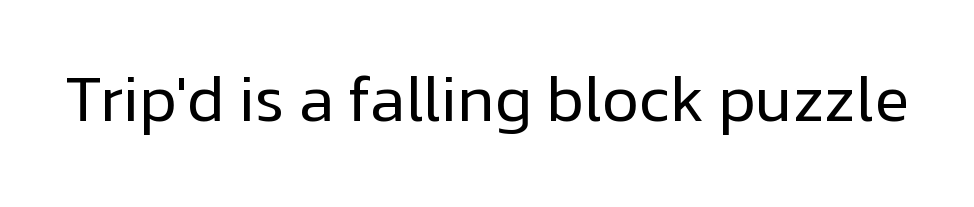
Standard letterfit; no display-style spreading of the glyphs. Nothing sits at the stroke ends, so this counts as sans-serif. Each row of text sits above clean, open space. Weight: not bold — regular or lighter.
